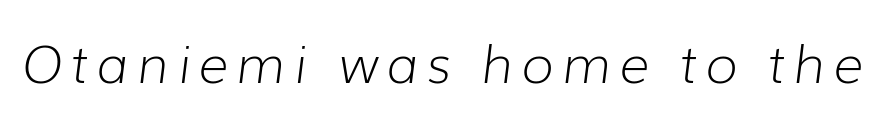
The face used here has a pronounced slope to its letters. Type without underlining. A typesetter would call this proportional, since set widths differ per character. Summary of weight: not heavy and not bold.
